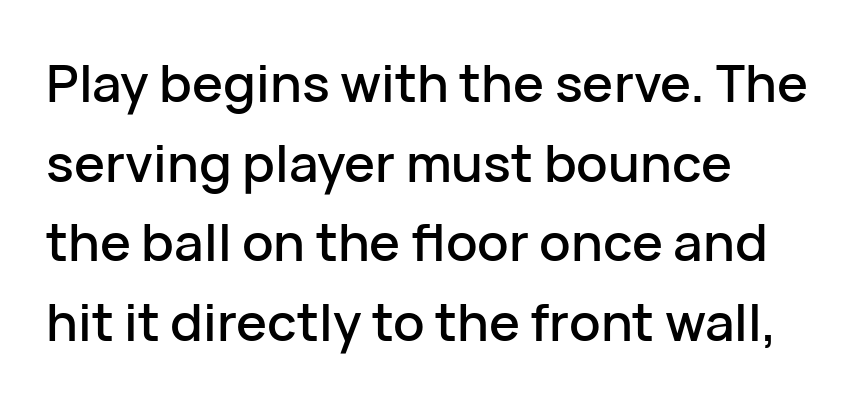
Q: Is the text italic (slanted)? A: No, it is upright.
Q: Is the typeface a serif or a sans-serif typeface? A: Sans-serif.
Q: Is the text underlined? A: No.
Q: How is the paragraph aligned? A: Left-aligned.
Q: Is the spacing between letters normal or unusually wide? A: Normal.
Q: Is the spacing between lines tight, normal or loose? A: Normal.
Q: Width (condensed, normal, or wide)? A: Normal.
Q: Stroke contrast? A: Low.
Q: x-height? A: Medium.
Q: Monospaced? A: No.
